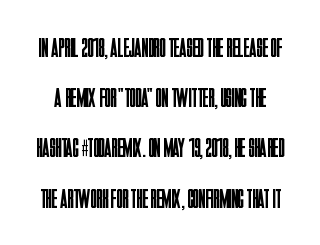
Bold? No — there's no thickening of the strokes. Italic? Not at all — the glyphs are vertical. Observe the ordinary spacing: letters are neighbours, not strangers. Has an underline been added? It has not.
